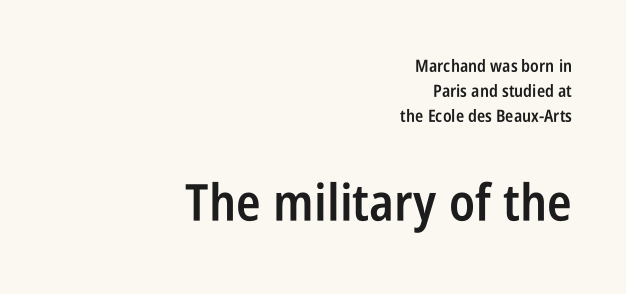
{"serif": "no", "italic": "no", "bold": "semi", "weight": "semibold", "width": "condensed", "stroke_contrast": "low", "x_height": "large", "monospaced": "no", "underline": "no", "align": "right", "line_spacing": "normal", "line_spacing_ratio": 1.46, "letter_spacing": "normal", "letter_spacing_em": 0.0, "larger_block": "second", "size_ratio": 3.0, "glyph_px": 51}
